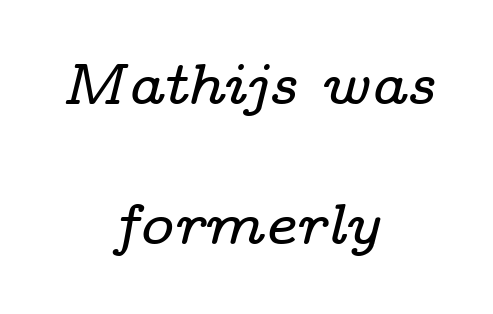
Q: Is the text italic (slanted)? A: Yes, it leans right by about 14 degrees.
Q: Is the typeface a serif or a sans-serif typeface? A: Serif.
Q: Is the text underlined? A: No.
Q: How is the paragraph aligned? A: Centered.
Q: Is the spacing between letters normal or unusually wide? A: Normal.
Q: Is the spacing between lines tight, normal or loose? A: Loose.
Q: Width (condensed, normal, or wide)? A: Wide.
Q: Stroke contrast? A: Low.
Q: x-height? A: Medium.
Q: Monospaced? A: No.
